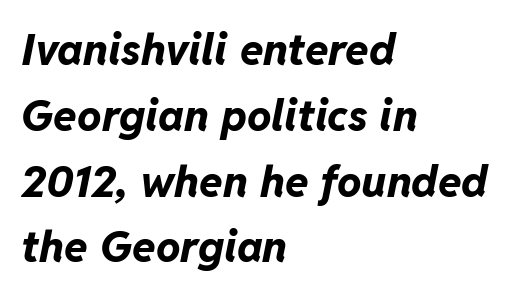
{"italic": "yes", "lean": "right", "slant_degrees": 11, "bold": "yes", "weight": "bold", "width": "normal", "stroke_contrast": "low", "x_height": "medium", "monospaced": "no", "underline": "no", "align": "left", "line_spacing": "normal", "line_spacing_ratio": 1.53, "letter_spacing": "normal", "letter_spacing_em": 0.0, "glyph_px": 43}
